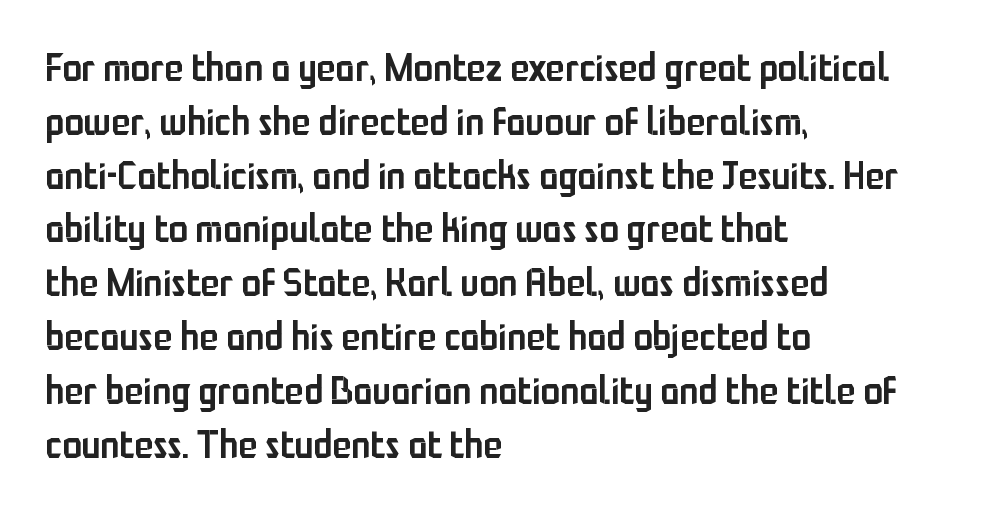
The image shows 39 px semibold, condensed sans-serif type, upright; set left-aligned, normal line spacing (1.38x), normal letter spacing, not underlined; low stroke contrast and a medium x-height.
